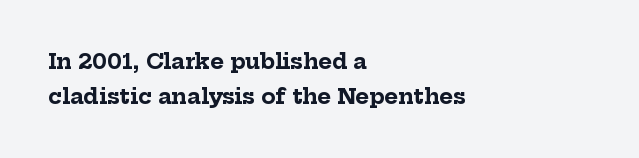
Glance below the letters and you will spot only blank space. This sample uses plain, unmodified letter spacing. The compositor pushed each line to the left boundary. Designer's note — italics off, roman on.
